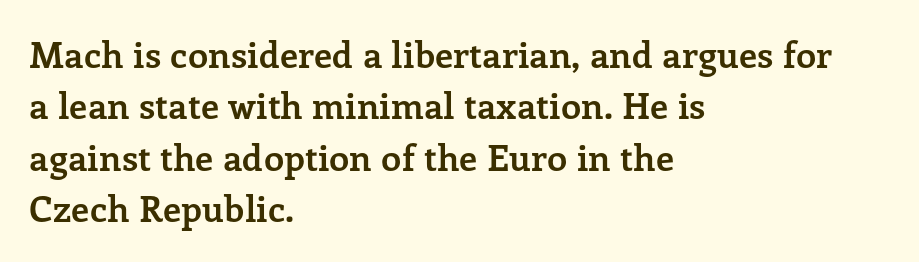
The image shows 36 px semibold serif type, upright; set left-aligned, normal line spacing (1.43x), normal letter spacing, not underlined; low stroke contrast and a medium x-height.
